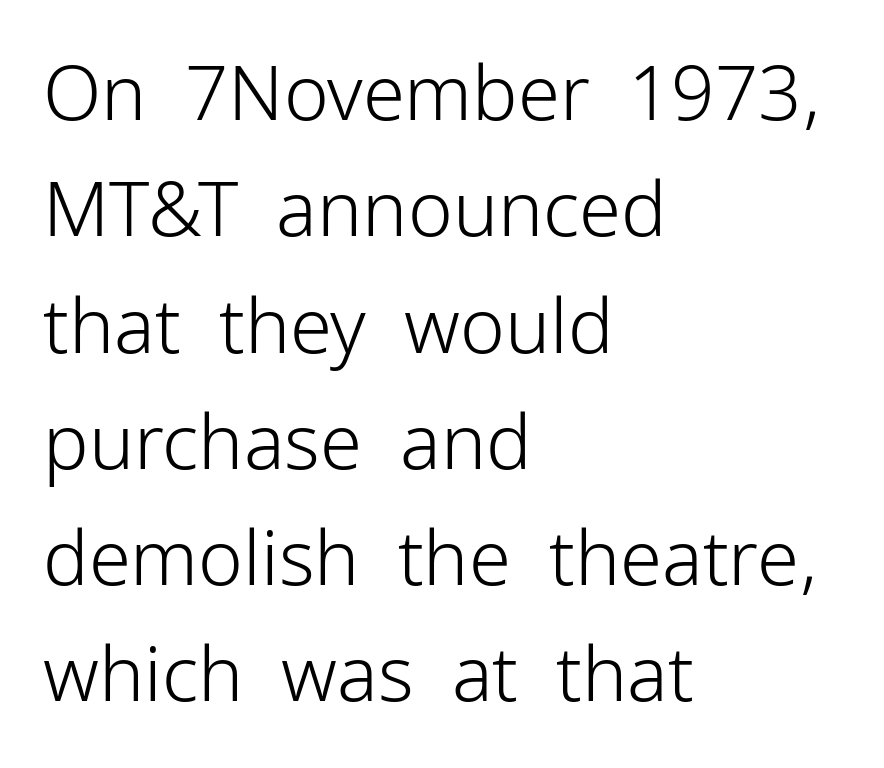
Classification — sans serif. The cut favours lightness, reaching ordinary text weight at its darkest. The specimen omits any rule beneath the text block's lines. Where is the straight margin? On the left.
